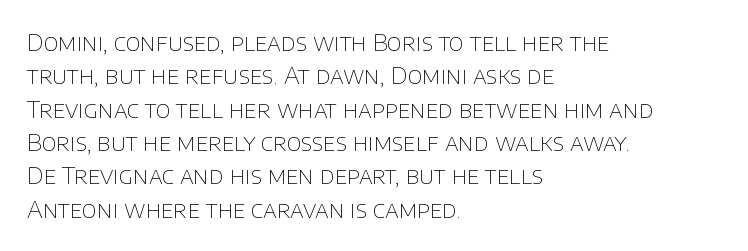
The image shows 23 px text type, upright; set left-aligned, normal line spacing (1.45x), normal letter spacing, not underlined.
